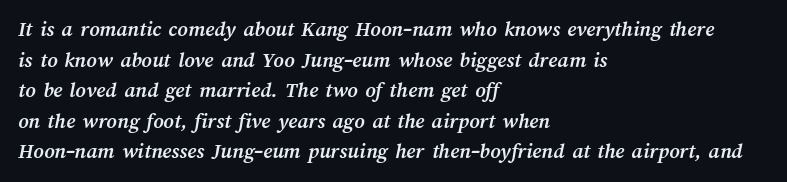
Which margin do the lines hug? The left one — the right edge is uneven. Default kerning and tracking; the words read as compact shapes. The foot of each line stays bare and open. Baseline-to-baseline distance is the conventional proportion of letter height.
